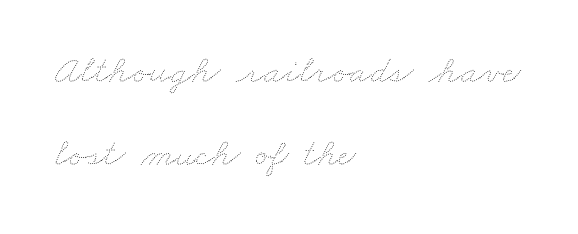
A classic flush-left, rag-right setting is used for this passage. The face used here is proportionally spaced, like ordinary book or web type. Is there much room between lines? Yes — plenty of vertical air separates them. No extra ink here — the face is not bold. Each row of text sits above clean, open space. The passage shown has conventional tracking throughout.
